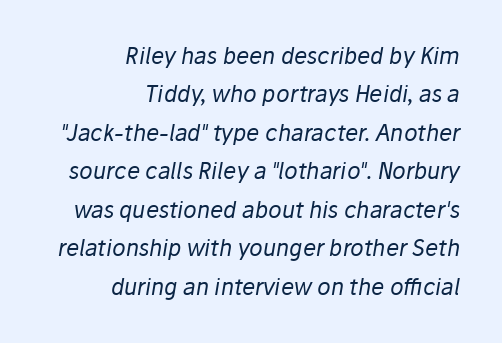
The axis of the letterforms is tilted away from vertical. The letters look calm and open, with moderate or lighter stems. Descender tails drop into unmarked territory. Students, note that the glyphs here touch the page at normal intervals.
